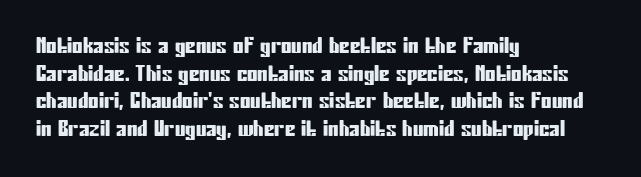
{"italic": "no", "underline": "no", "align": "left", "line_spacing": "normal", "line_spacing_ratio": 1.31, "letter_spacing": "normal", "letter_spacing_em": 0.0, "glyph_px": 21}
